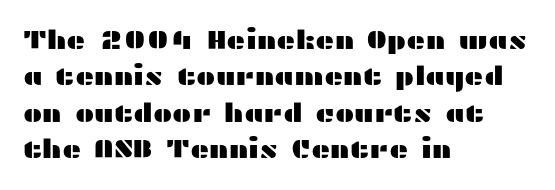
{"italic": "no", "underline": "no", "align": "left", "line_spacing": "normal", "line_spacing_ratio": 1.4, "letter_spacing": "normal", "letter_spacing_em": 0.0, "glyph_px": 26}
